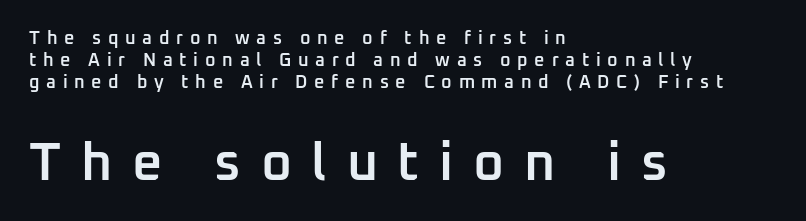
Here the designer chose a conventional face with non-uniform glyph widths. The glyphs in this specimen are sans serif. When letters stand straight like this, we call the style roman or upright. The text block is weighted toward the left margin, trailing off unevenly rightward. Weight check: semibold — heavier than regular, not quite bold.
